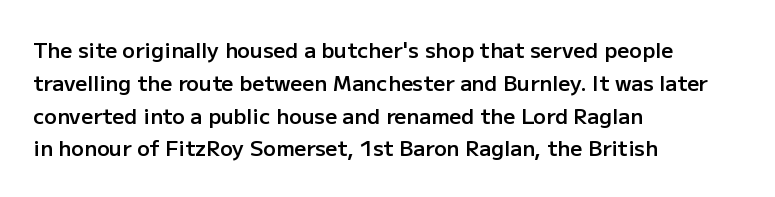
The image shows 21 px text type, upright; set left-aligned, normal line spacing (1.56x), normal letter spacing, not underlined.
